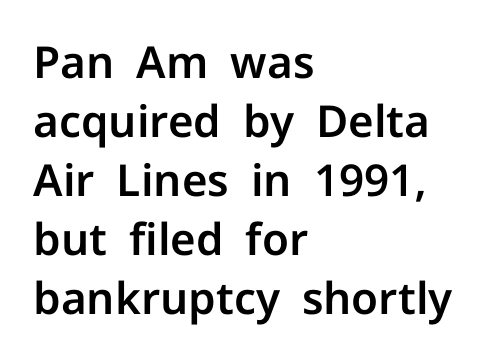
{"serif": "no", "italic": "no", "width": "normal", "stroke_contrast": "low", "x_height": "medium", "monospaced": "no", "underline": "no", "align": "left", "line_spacing": "normal", "line_spacing_ratio": 1.34, "letter_spacing": "normal", "letter_spacing_em": 0.0, "glyph_px": 44}
